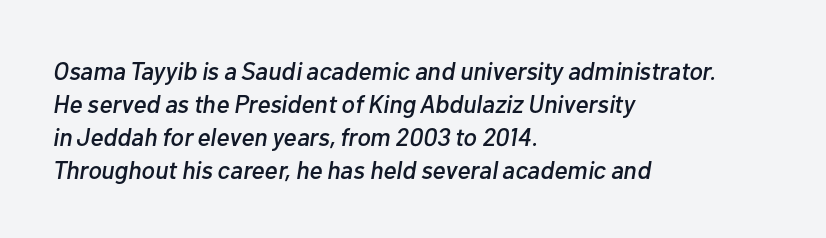
Q: Is the text italic (slanted)? A: Yes, it leans right by about 10 degrees.
Q: Is the text underlined? A: No.
Q: How is the paragraph aligned? A: Left-aligned.
Q: Is the spacing between letters normal or unusually wide? A: Normal.
Q: Is the spacing between lines tight, normal or loose? A: Normal.
